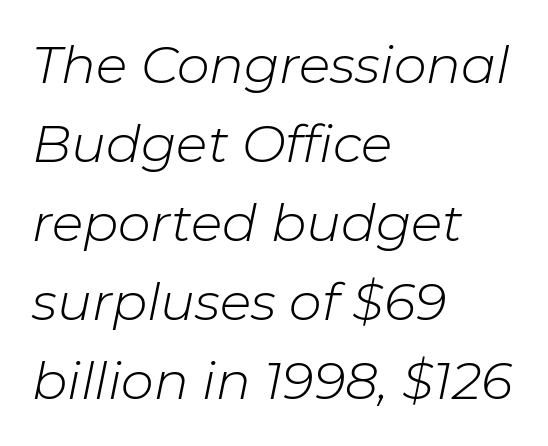
Q: Is the text bold? A: No.
Q: Is the text italic (slanted)? A: Yes, it leans right by about 11 degrees.
Q: Is the text underlined? A: No.
Q: How is the paragraph aligned? A: Left-aligned.
Q: Is the spacing between letters normal or unusually wide? A: Normal.
Q: Is the spacing between lines tight, normal or loose? A: Normal.
Q: Width (condensed, normal, or wide)? A: Normal.
Q: Stroke contrast? A: Low.
Q: x-height? A: Medium.
Q: Monospaced? A: No.
